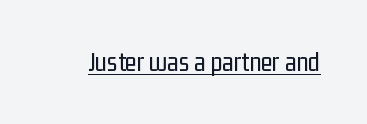
{"italic": "no", "bold": "no", "underline": "yes", "letter_spacing": "normal", "letter_spacing_em": 0.0, "glyph_px": 27}
